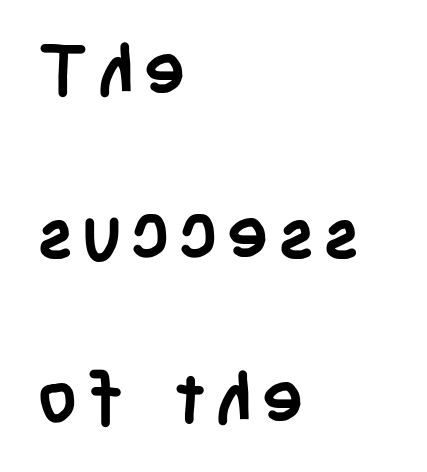
Q: Is the text bold? A: Yes.
Q: Is the text italic (slanted)? A: No, it is upright.
Q: Is the typeface a serif or a sans-serif typeface? A: Sans-serif.
Q: Is the text underlined? A: No.
Q: How is the paragraph aligned? A: Left-aligned.
Q: Is the spacing between lines tight, normal or loose? A: Loose.
Q: Width (condensed, normal, or wide)? A: Condensed.
Q: Stroke contrast? A: Low.
Q: x-height? A: Large.
Q: Monospaced? A: No.
